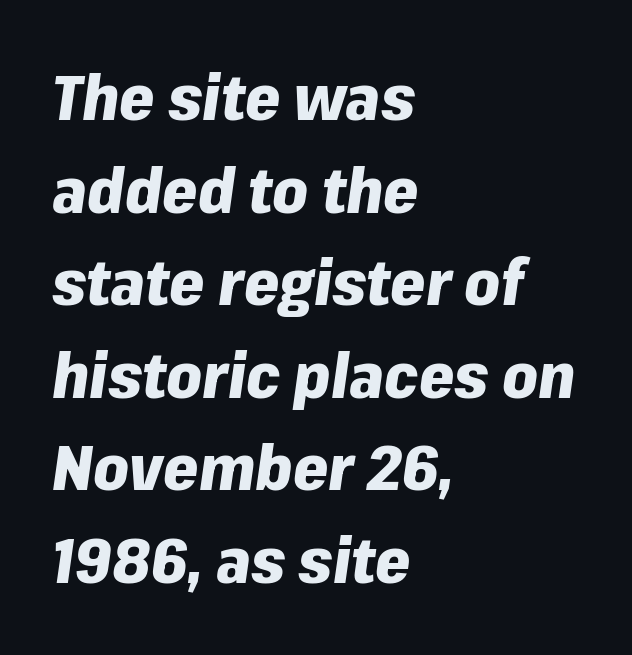
The image shows 63 px heavy type, italic (leaning right); set left-aligned, normal line spacing (1.47x), normal letter spacing, not underlined; low stroke contrast and a medium x-height.
